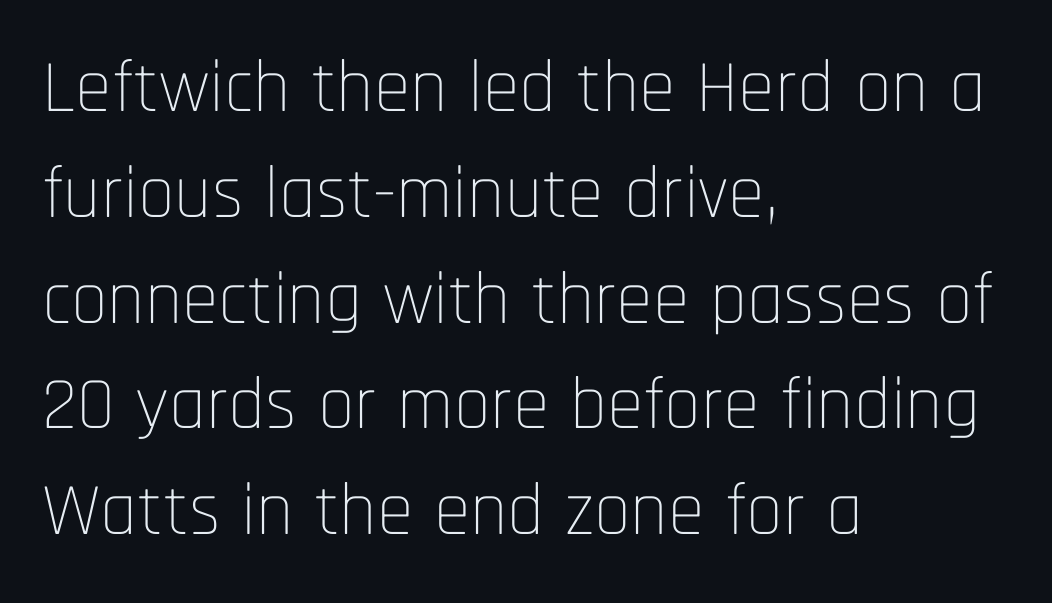
The image shows 74 px thin, condensed sans-serif type, upright; set left-aligned, normal line spacing (1.43x), normal letter spacing, not underlined; low stroke contrast and a large x-height.
